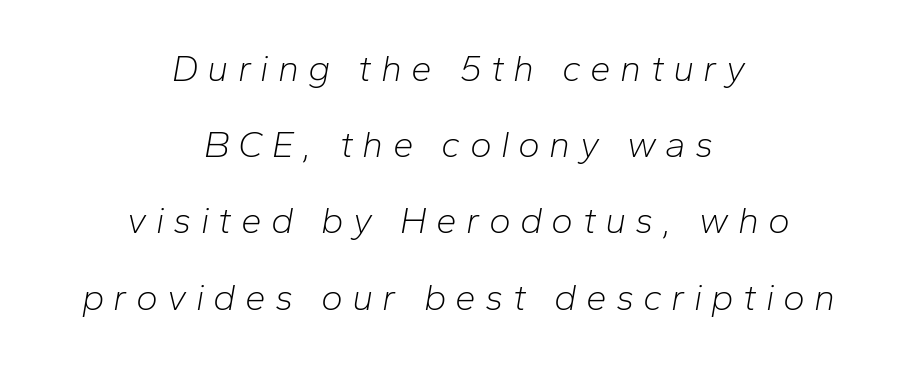
The image shows 37 px light type, italic (leaning right); set centered, loose line spacing (2.06x), unusually wide letter spacing (+0.25 em), not underlined; low stroke contrast and a medium x-height.
